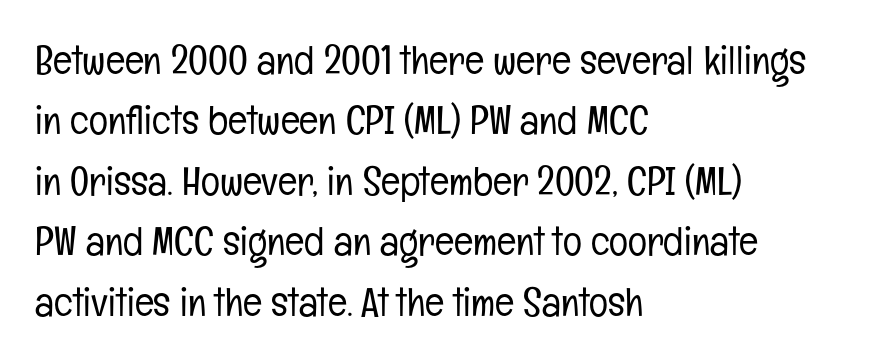
A typesetter would label this face a sans. Stems here are at most as thick as an everyday book face. Posture: vertical. A clean baseline with only descenders dipping below it. Normally led — the rows are evenly, conventionally spaced. Tracking here is standard; glyphs follow each other at the usual distance.
